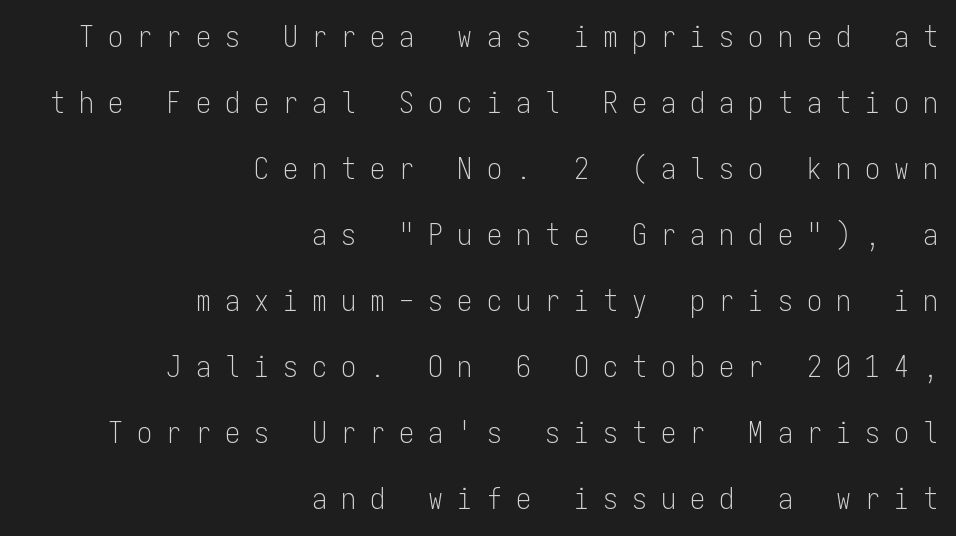
The image shows 30 px light, condensed sans-serif type, upright, monospaced; set right-aligned, loose line spacing (2.2x), unusually wide letter spacing (+0.47 em), not underlined; low stroke contrast and a medium x-height.
